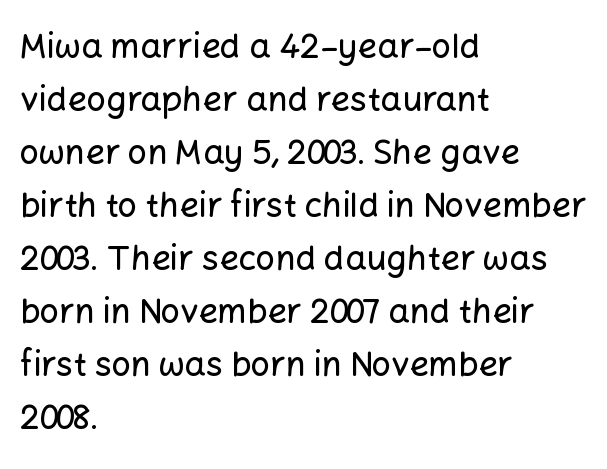
The letters stand upright; this is a roman face. Underlining? Definitely not there. Typographically, this falls in the sans-serif category. How would I describe the line gaps? Plain and ordinary. Nothing unusual about the tracking: characters are spaced as the font intends.
